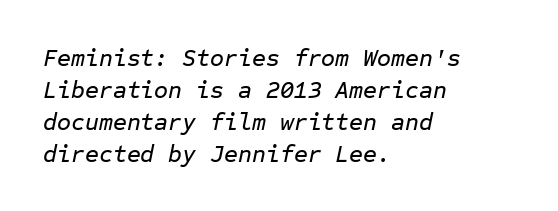
The lines in this sample share a left origin and differ only in where they stop. Slant detected: the letters are inclined. Unmarked baselines from the first word to the last. How would I describe the line gaps? Plain and ordinary.
